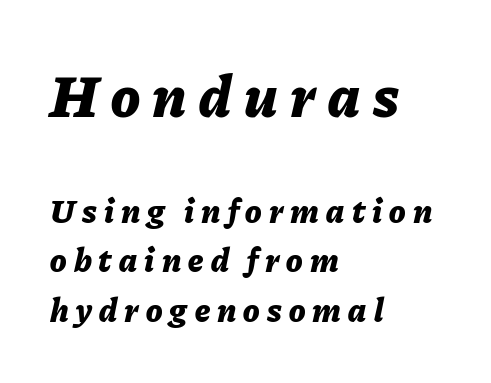
The image shows 60 px bold type, italic (leaning right); set left-aligned, normal line spacing (1.45x), unusually wide letter spacing (+0.21 em), not underlined; the first (top) block is 1.76x larger; low stroke contrast and a medium x-height.
